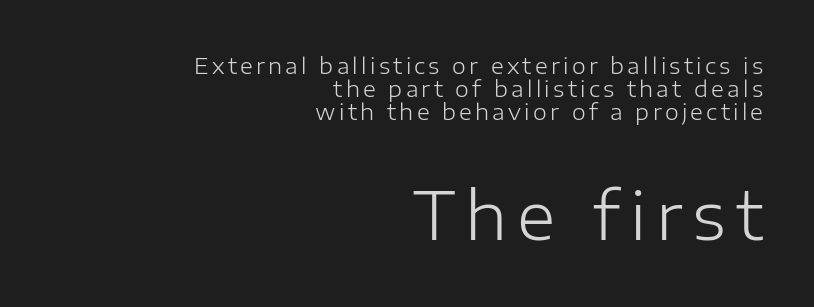
Interline gaps are noticeably narrow in this sample. Are there feet on the stems? There aren't — it's a sans. Which margin do the lines hug? The right one — the left edge is uneven. A typesetter would call this proportional, since set widths differ per character. Is the lower block the larger one? Yes — the lower block carries the bigger type. Stroke thickness stays within the range of a standard reading face or lighter.
